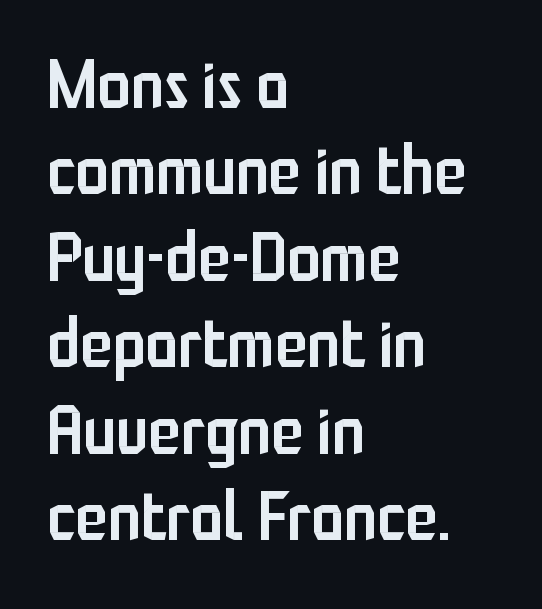
Q: Is the text bold? A: Semi-bold.
Q: Is the text italic (slanted)? A: No, it is upright.
Q: Is the typeface a serif or a sans-serif typeface? A: Sans-serif.
Q: Is the text underlined? A: No.
Q: How is the paragraph aligned? A: Left-aligned.
Q: Is the spacing between letters normal or unusually wide? A: Normal.
Q: Is the spacing between lines tight, normal or loose? A: Normal.
Q: Width (condensed, normal, or wide)? A: Condensed.
Q: Stroke contrast? A: Low.
Q: x-height? A: Medium.
Q: Monospaced? A: No.
